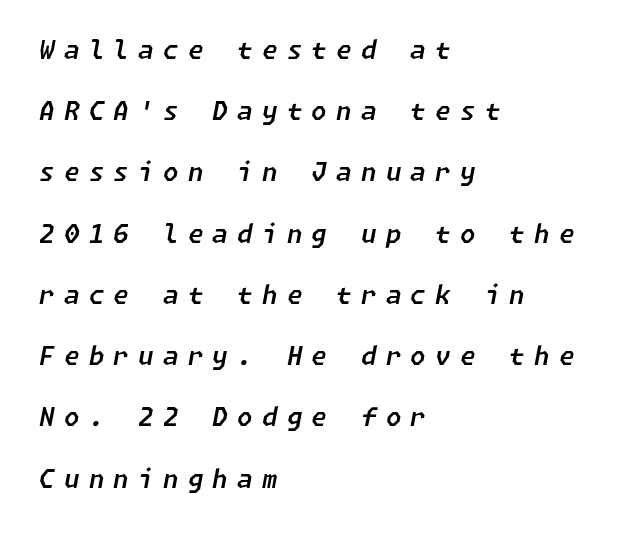
{"italic": "yes", "lean": "right", "slant_degrees": 11, "underline": "no", "align": "left", "line_spacing": "loose", "line_spacing_ratio": 2.45, "letter_spacing": "wide", "letter_spacing_em": 0.37, "glyph_px": 25}
